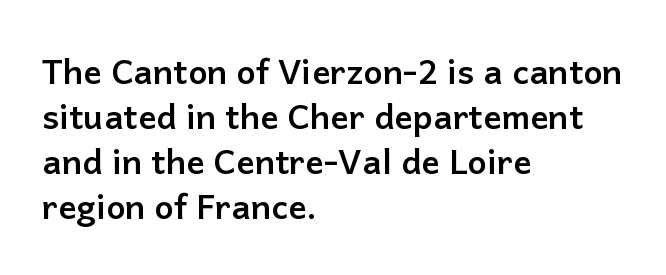
{"serif": "no", "italic": "no", "bold": "yes", "weight": "semibold", "width": "normal", "stroke_contrast": "low", "x_height": "medium", "monospaced": "no", "underline": "no", "align": "left", "line_spacing": "normal", "line_spacing_ratio": 1.32, "letter_spacing": "normal", "letter_spacing_em": 0.0, "glyph_px": 34}
